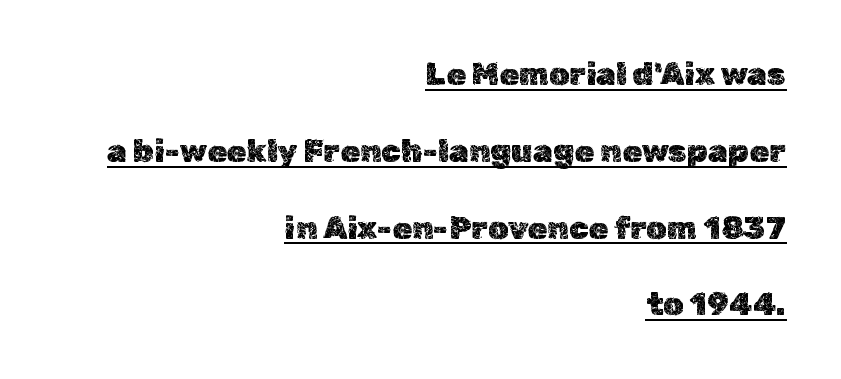
The image shows 32 px text type, upright; set right-aligned, loose line spacing (2.4x), normal letter spacing, underlined; a medium x-height.
